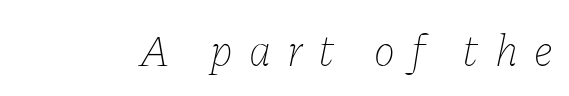
The image shows 45 px thin type, italic (leaning right); set unusually wide letter spacing (+0.36 em), not underlined; low stroke contrast and a medium x-height.
